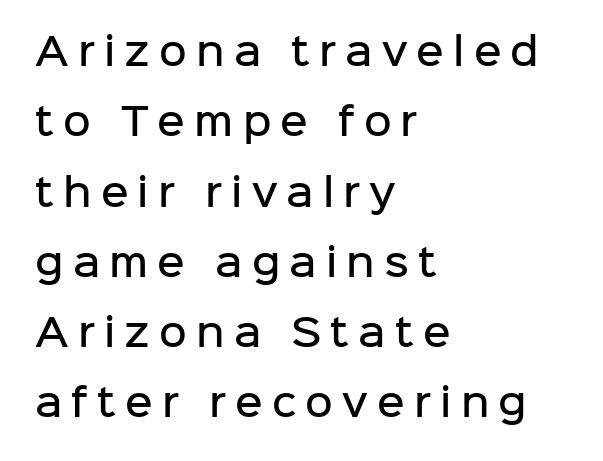
The image shows 38 px semibold sans-serif type, upright; set left-aligned, line spacing 1.85x, unusually wide letter spacing (+0.24 em), not underlined; low stroke contrast and a medium x-height.
